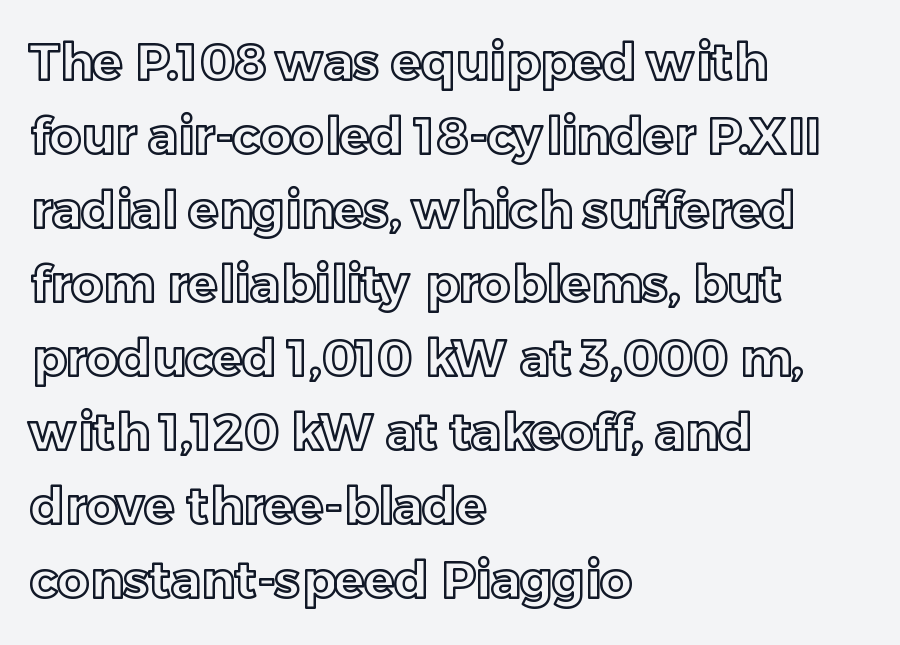
The image shows 50 px text type, upright; set left-aligned, normal line spacing (1.48x), normal letter spacing, not underlined; a medium x-height.
